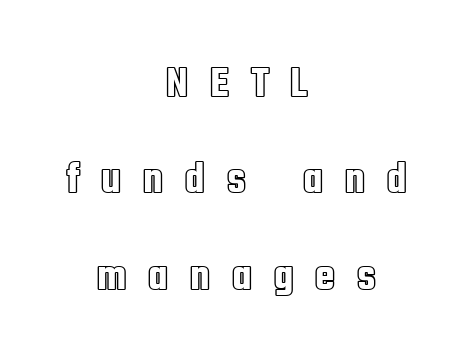
The image shows 44 px condensed type, upright; set centered, loose line spacing (2.19x), unusually wide letter spacing (+0.46 em), not underlined; a large x-height.
